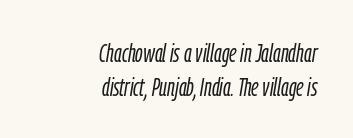
Q: Is the text bold? A: No.
Q: Is the text italic (slanted)? A: Yes, it leans right by about 9 degrees.
Q: Is the text underlined? A: No.
Q: How is the paragraph aligned? A: Right-aligned.
Q: Is the spacing between letters normal or unusually wide? A: Normal.
Q: Is the spacing between lines tight, normal or loose? A: Normal.
